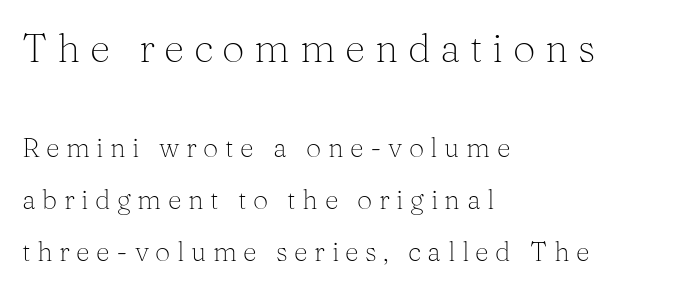
The image shows 40 px light serif type, upright; set left-aligned, loose line spacing (1.91x), unusually wide letter spacing (+0.24 em), not underlined; the first (top) block is 1.48x larger; medium stroke contrast and a medium x-height.
